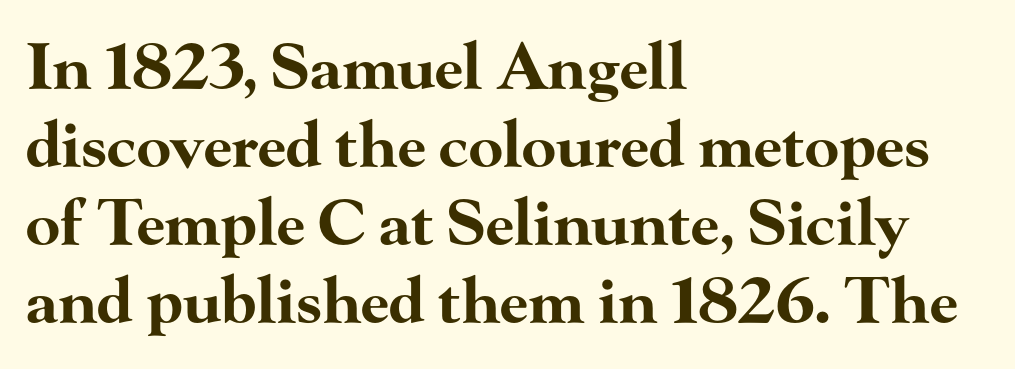
Q: Is the text bold? A: Yes.
Q: Is the text italic (slanted)? A: No, it is upright.
Q: Is the typeface a serif or a sans-serif typeface? A: Serif.
Q: Is the text underlined? A: No.
Q: How is the paragraph aligned? A: Left-aligned.
Q: Is the spacing between letters normal or unusually wide? A: Normal.
Q: Width (condensed, normal, or wide)? A: Wide.
Q: Stroke contrast? A: High.
Q: x-height? A: Small.
Q: Monospaced? A: No.
